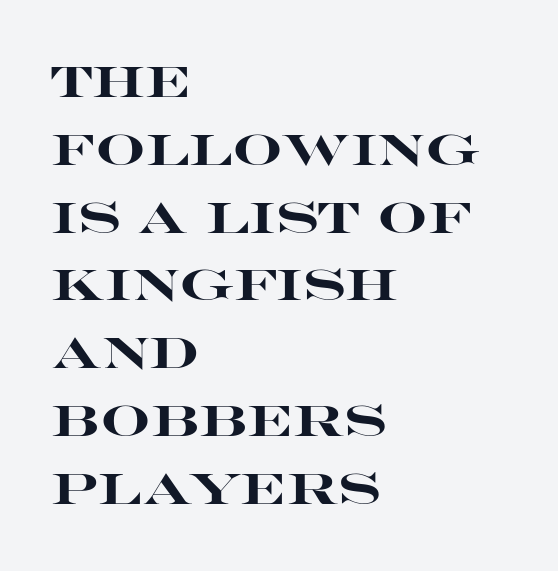
{"italic": "no", "bold": "yes", "weight": "heavy", "width": "wide", "stroke_contrast": "high", "x_height": "large", "monospaced": "no", "underline": "no", "align": "left", "line_spacing": "normal", "line_spacing_ratio": 1.54, "letter_spacing": "normal", "letter_spacing_em": 0.0, "glyph_px": 44}
